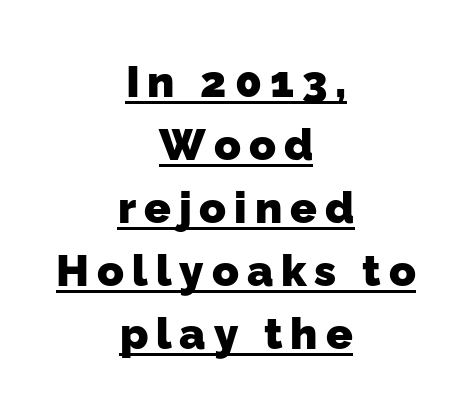
Q: Is the text bold? A: Yes.
Q: Is the typeface a serif or a sans-serif typeface? A: Sans-serif.
Q: Is the text underlined? A: Yes.
Q: How is the paragraph aligned? A: Centered.
Q: Is the spacing between lines tight, normal or loose? A: Normal.
Q: Width (condensed, normal, or wide)? A: Normal.
Q: Stroke contrast? A: Low.
Q: x-height? A: Medium.
Q: Monospaced? A: No.
